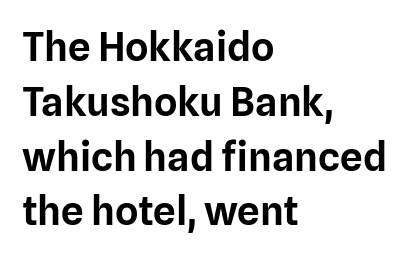
Q: Is the text italic (slanted)? A: No, it is upright.
Q: Is the typeface a serif or a sans-serif typeface? A: Sans-serif.
Q: Is the text underlined? A: No.
Q: How is the paragraph aligned? A: Left-aligned.
Q: Is the spacing between letters normal or unusually wide? A: Normal.
Q: Is the spacing between lines tight, normal or loose? A: Normal.
Q: Width (condensed, normal, or wide)? A: Normal.
Q: Stroke contrast? A: Low.
Q: x-height? A: Medium.
Q: Monospaced? A: No.
